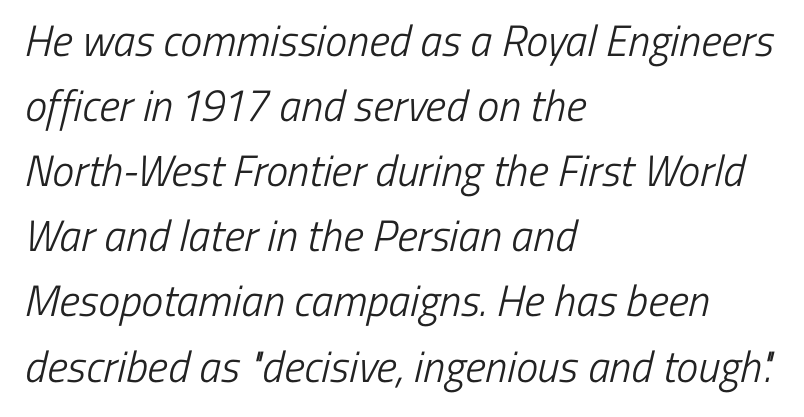
{"serif": "no", "bold": "no", "weight": "light", "width": "condensed", "stroke_contrast": "low", "x_height": "medium", "monospaced": "no", "underline": "no", "align": "left", "line_spacing": "normal", "line_spacing_ratio": 1.48, "letter_spacing": "normal", "letter_spacing_em": 0.0, "glyph_px": 44}
